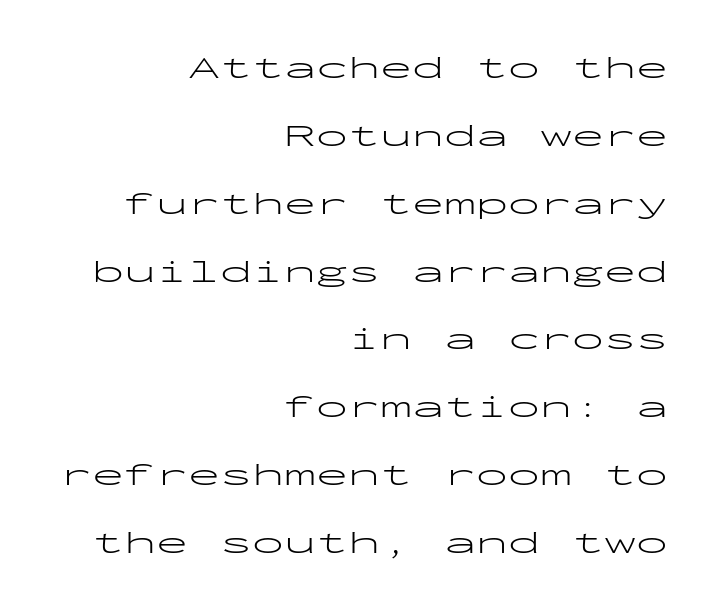
{"serif": "no", "italic": "no", "bold": "no", "weight": "light", "width": "wide", "stroke_contrast": "low", "x_height": "medium", "monospaced": "yes", "underline": "no", "align": "right", "line_spacing": "loose", "line_spacing_ratio": 2.12, "letter_spacing": "normal", "letter_spacing_em": 0.0, "glyph_px": 32}
